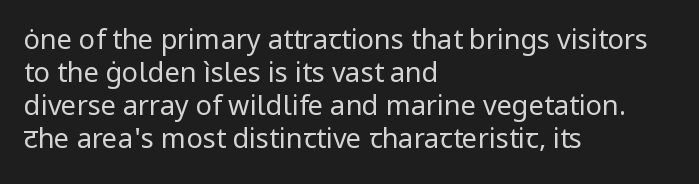
{"italic": "no", "bold": "no", "underline": "no", "align": "left", "line_spacing_ratio": 1.22, "letter_spacing": "normal", "letter_spacing_em": 0.0, "glyph_px": 27}
